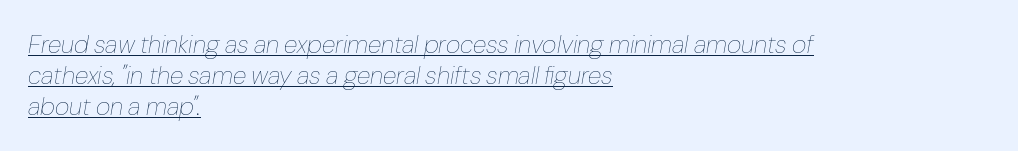
These glyphs show unthickened strokes, regular width or finer. The typography opts for an oblique posture over an upright one. The face used here appears with an underline applied. The setting favours the left margin, as ordinary paragraphs usually do. Compared with typical body copy, the letter spacing here is the same.
